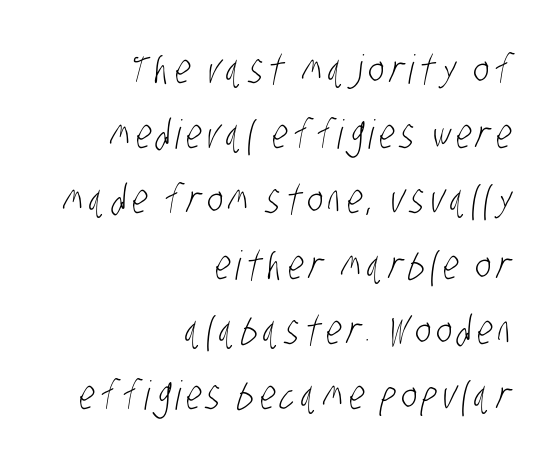
{"serif": "no", "bold": "no", "weight": "light", "width": "condensed", "stroke_contrast": "low", "x_height": "large", "monospaced": "no", "underline": "no", "align": "right", "line_spacing": "normal", "line_spacing_ratio": 1.63, "glyph_px": 40}
